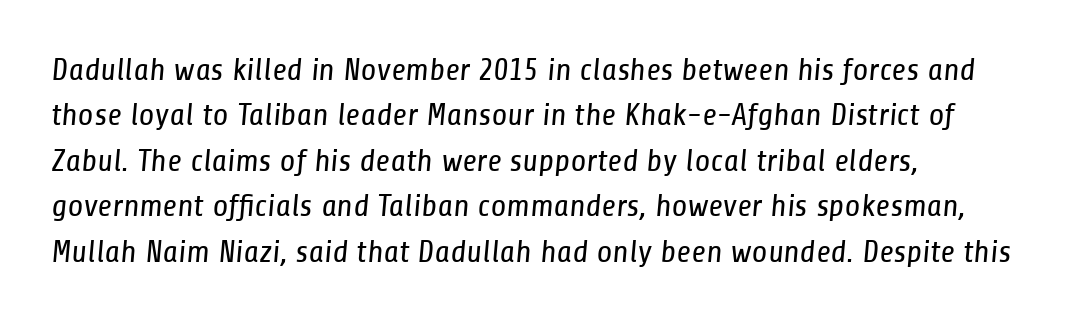
Q: Is the text bold? A: No.
Q: Is the typeface a serif or a sans-serif typeface? A: Sans-serif.
Q: Is the text underlined? A: No.
Q: How is the paragraph aligned? A: Left-aligned.
Q: Is the spacing between letters normal or unusually wide? A: Normal.
Q: Is the spacing between lines tight, normal or loose? A: Normal.
Q: Width (condensed, normal, or wide)? A: Condensed.
Q: Stroke contrast? A: Low.
Q: x-height? A: Medium.
Q: Monospaced? A: No.
